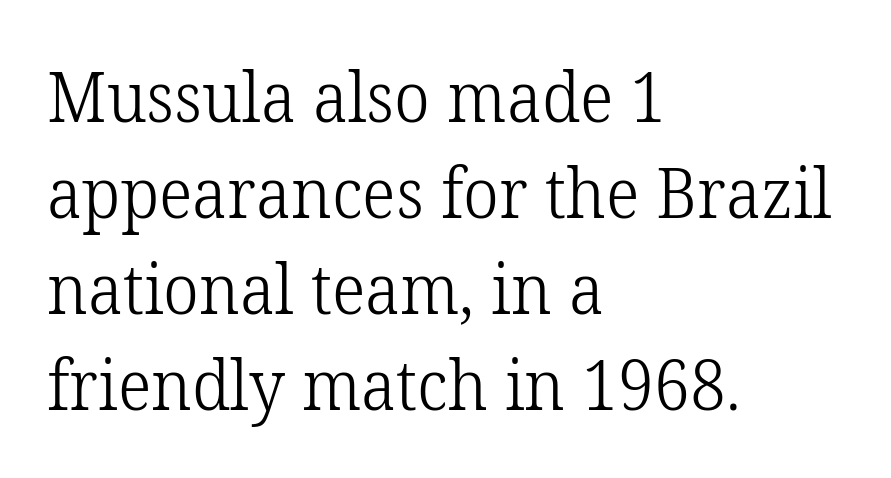
The image shows 70 px light serif type, upright; set left-aligned, normal line spacing (1.37x), normal letter spacing, not underlined; low stroke contrast and a medium x-height.
